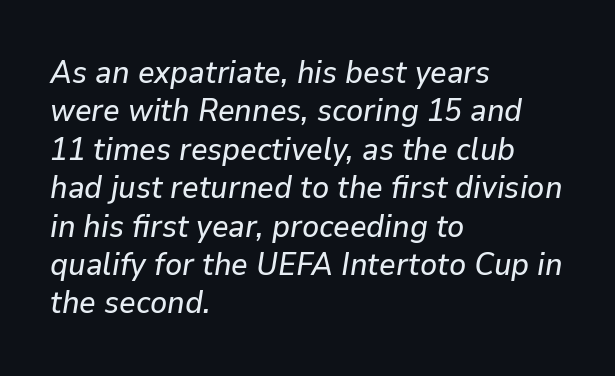
{"italic": "yes", "lean": "right", "slant_degrees": 9, "width": "normal", "stroke_contrast": "low", "x_height": "medium", "monospaced": "no", "underline": "no", "align": "left", "line_spacing_ratio": 1.2, "letter_spacing": "normal", "letter_spacing_em": 0.0, "glyph_px": 32}
